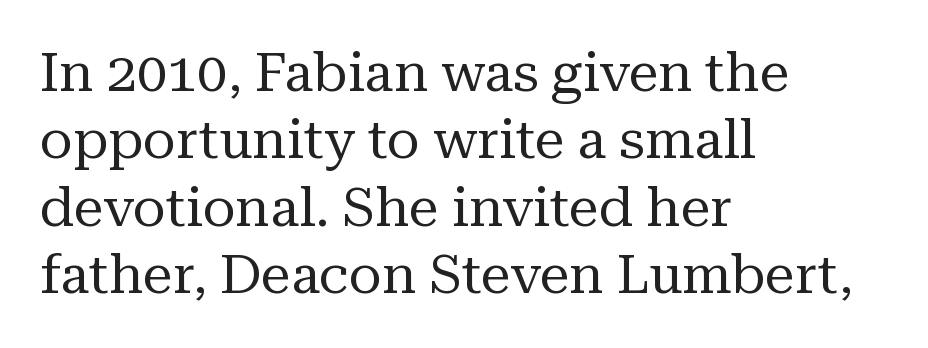
{"serif": "yes", "italic": "no", "bold": "no", "weight": "regular", "width": "normal", "stroke_contrast": "medium", "x_height": "medium", "monospaced": "no", "underline": "no", "align": "left", "line_spacing": "normal", "line_spacing_ratio": 1.25, "letter_spacing": "normal", "letter_spacing_em": 0.0, "glyph_px": 54}
